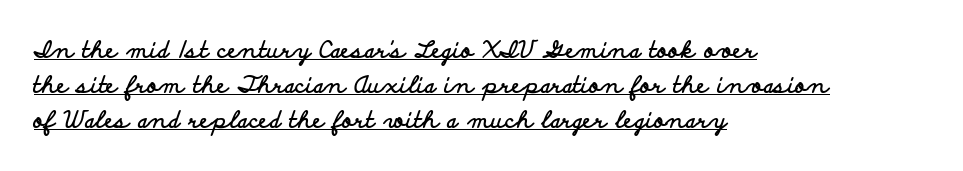
The image shows 23 px bold type; set left-aligned, normal line spacing (1.52x), normal letter spacing, underlined.
